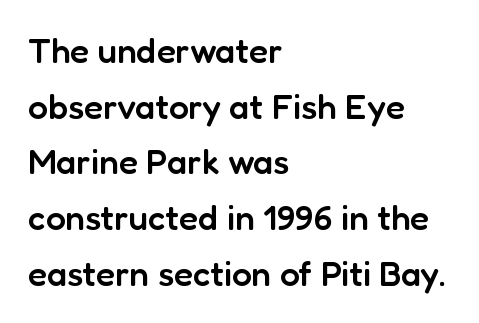
The image shows 35 px semibold sans-serif type, upright; set left-aligned, normal line spacing (1.59x), normal letter spacing, not underlined; low stroke contrast and a medium x-height.
